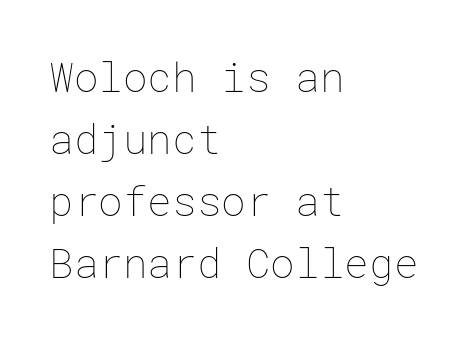
Q: Is the text bold? A: No.
Q: Is the text italic (slanted)? A: No, it is upright.
Q: Is the text underlined? A: No.
Q: How is the paragraph aligned? A: Left-aligned.
Q: Is the spacing between letters normal or unusually wide? A: Normal.
Q: Is the spacing between lines tight, normal or loose? A: Normal.
Q: Width (condensed, normal, or wide)? A: Normal.
Q: Stroke contrast? A: Low.
Q: x-height? A: Medium.
